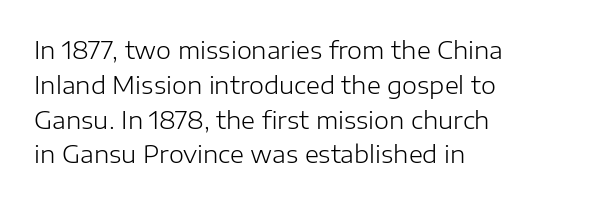
Summary of weight: not heavy and not bold. The passage shown stacks its lines at a standard gap. Upright lettering throughout. Tracking value appears to be zero — textbook default spacing.
